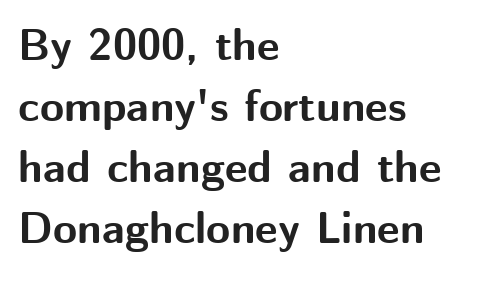
Q: Is the text bold? A: Yes.
Q: Is the text italic (slanted)? A: No, it is upright.
Q: Is the typeface a serif or a sans-serif typeface? A: Sans-serif.
Q: Is the text underlined? A: No.
Q: How is the paragraph aligned? A: Left-aligned.
Q: Is the spacing between letters normal or unusually wide? A: Normal.
Q: Is the spacing between lines tight, normal or loose? A: Normal.
Q: Width (condensed, normal, or wide)? A: Normal.
Q: Stroke contrast? A: Medium.
Q: x-height? A: Medium.
Q: Monospaced? A: No.
